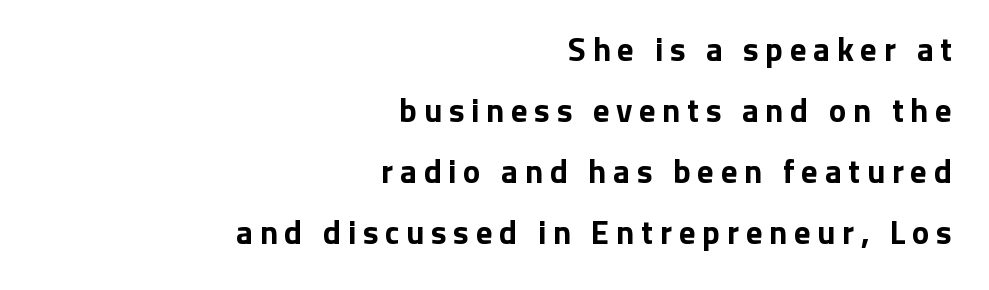
{"serif": "no", "italic": "no", "bold": "yes", "weight": "bold", "width": "normal", "stroke_contrast": "low", "x_height": "medium", "monospaced": "no", "underline": "no", "align": "right", "line_spacing_ratio": 1.85, "letter_spacing": "wide", "letter_spacing_em": 0.2, "glyph_px": 33}
